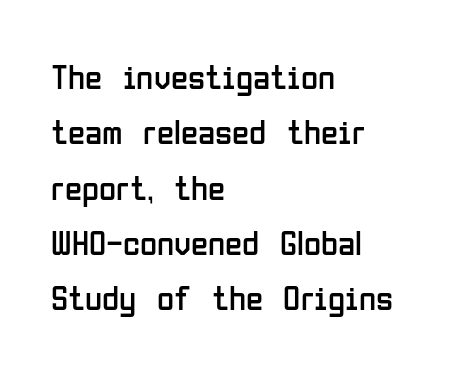
Q: Is the text bold? A: No.
Q: Is the text italic (slanted)? A: No, it is upright.
Q: Is the typeface a serif or a sans-serif typeface? A: Sans-serif.
Q: Is the text underlined? A: No.
Q: How is the paragraph aligned? A: Left-aligned.
Q: Is the spacing between letters normal or unusually wide? A: Normal.
Q: Is the spacing between lines tight, normal or loose? A: Normal.
Q: Width (condensed, normal, or wide)? A: Condensed.
Q: Stroke contrast? A: Low.
Q: x-height? A: Medium.
Q: Monospaced? A: No.
